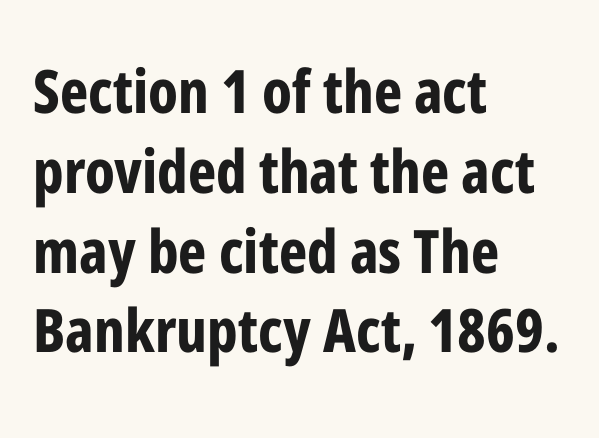
{"serif": "no", "italic": "no", "bold": "yes", "weight": "bold", "width": "condensed", "stroke_contrast": "low", "x_height": "medium", "monospaced": "no", "underline": "no", "align": "left", "line_spacing": "normal", "line_spacing_ratio": 1.33, "letter_spacing": "normal", "letter_spacing_em": 0.0, "glyph_px": 60}
